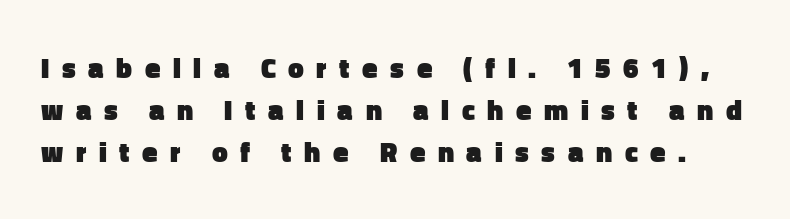
The image shows 28 px heavy sans-serif type, upright; set normal line spacing (1.5x), unusually wide letter spacing (+0.45 em), not underlined; low stroke contrast and a medium x-height.
